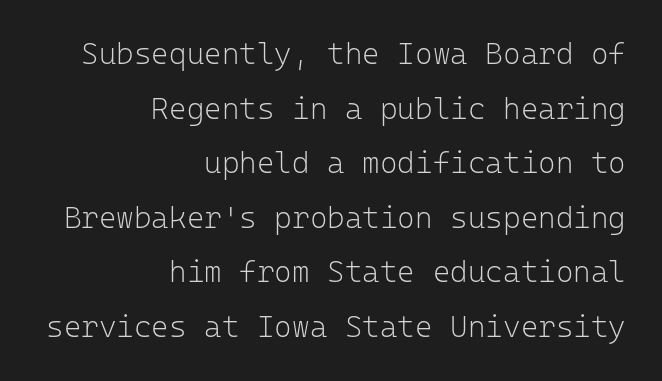
The image shows 30 px light sans-serif type, upright, monospaced; set right-aligned, line spacing 1.82x, normal letter spacing, not underlined; low stroke contrast and a medium x-height.
